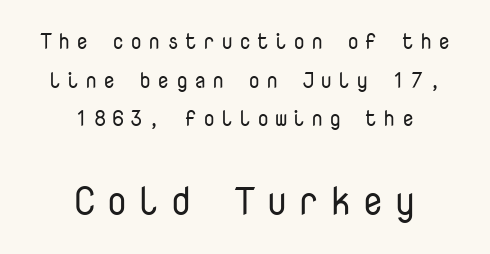
The image shows 39 px regular-weight sans-serif type, upright, monospaced; set centered, line spacing 1.76x, unusually wide letter spacing (+0.26 em), not underlined; the second (bottom) block is 1.77x larger; low stroke contrast and a medium x-height.
